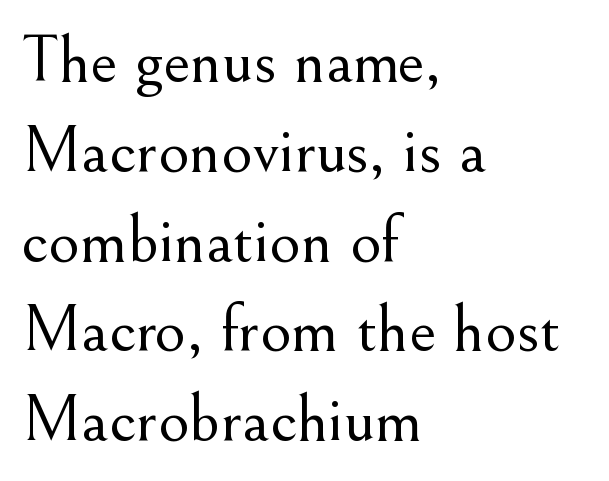
{"serif": "yes", "italic": "no", "bold": "no", "weight": "light", "width": "normal", "stroke_contrast": "medium", "x_height": "small", "monospaced": "no", "underline": "no", "align": "left", "line_spacing": "normal", "line_spacing_ratio": 1.32, "letter_spacing": "normal", "letter_spacing_em": 0.0, "glyph_px": 68}
